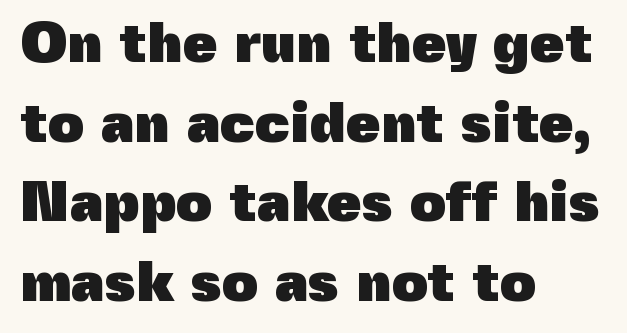
The image shows 56 px heavy sans-serif type, upright; set left-aligned, normal line spacing (1.42x), normal letter spacing, not underlined; a medium x-height.
